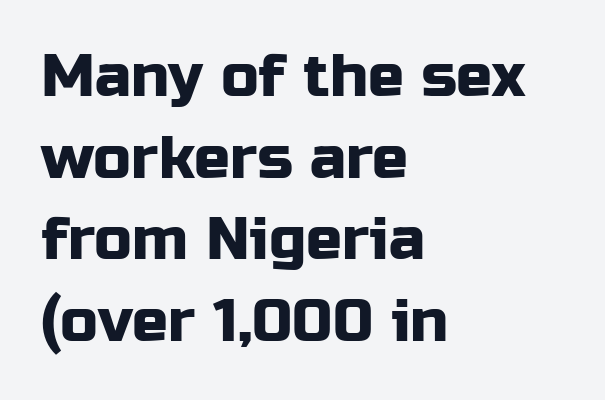
Words float on clear page, feet unadorned. The face used here is rendered with its standard letterfit. The letters stand upright; this is a roman face. You can tell from the bare stems that sans-serif type was used.
